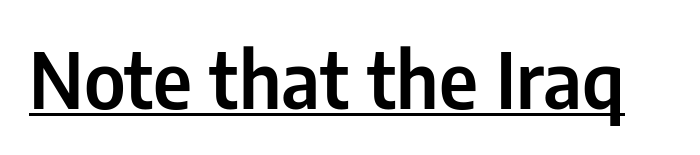
{"serif": "no", "italic": "no", "width": "condensed", "stroke_contrast": "low", "x_height": "medium", "monospaced": "no", "underline": "yes", "letter_spacing": "normal", "letter_spacing_em": 0.0, "glyph_px": 77}
